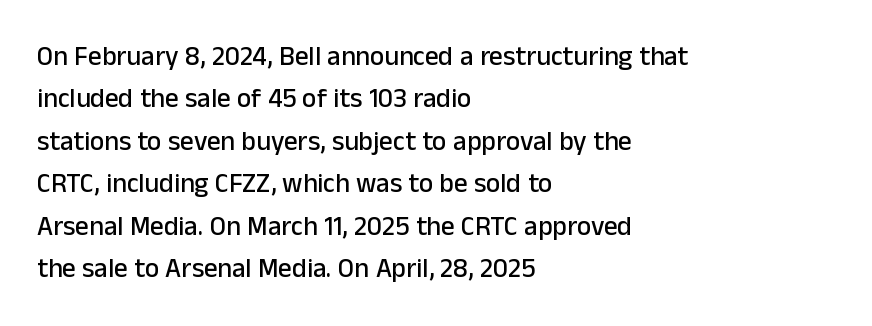
Q: Is the text italic (slanted)? A: No, it is upright.
Q: Is the text underlined? A: No.
Q: How is the paragraph aligned? A: Left-aligned.
Q: Is the spacing between letters normal or unusually wide? A: Normal.
Q: Is the spacing between lines tight, normal or loose? A: Normal.
